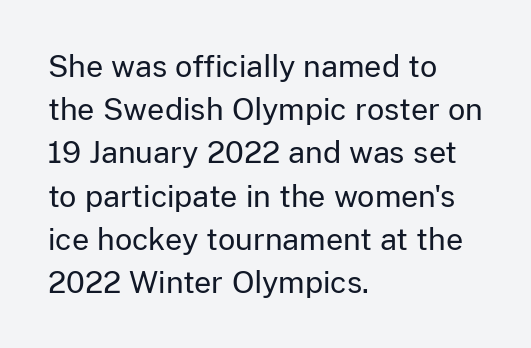
The image shows 30 px regular-weight sans-serif type, upright; set left-aligned, normal line spacing (1.44x), normal letter spacing, not underlined; low stroke contrast and a medium x-height.
